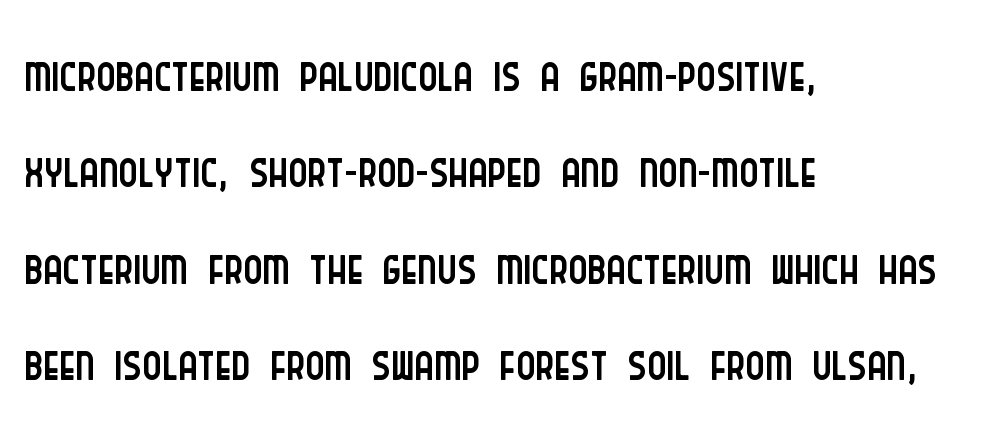
Q: Is the text bold? A: No.
Q: Is the text italic (slanted)? A: No, it is upright.
Q: Is the typeface a serif or a sans-serif typeface? A: Sans-serif.
Q: Is the text underlined? A: No.
Q: How is the paragraph aligned? A: Left-aligned.
Q: Is the spacing between letters normal or unusually wide? A: Normal.
Q: Is the spacing between lines tight, normal or loose? A: Normal.
Q: Width (condensed, normal, or wide)? A: Condensed.
Q: Stroke contrast? A: Low.
Q: x-height? A: Large.
Q: Monospaced? A: No.
